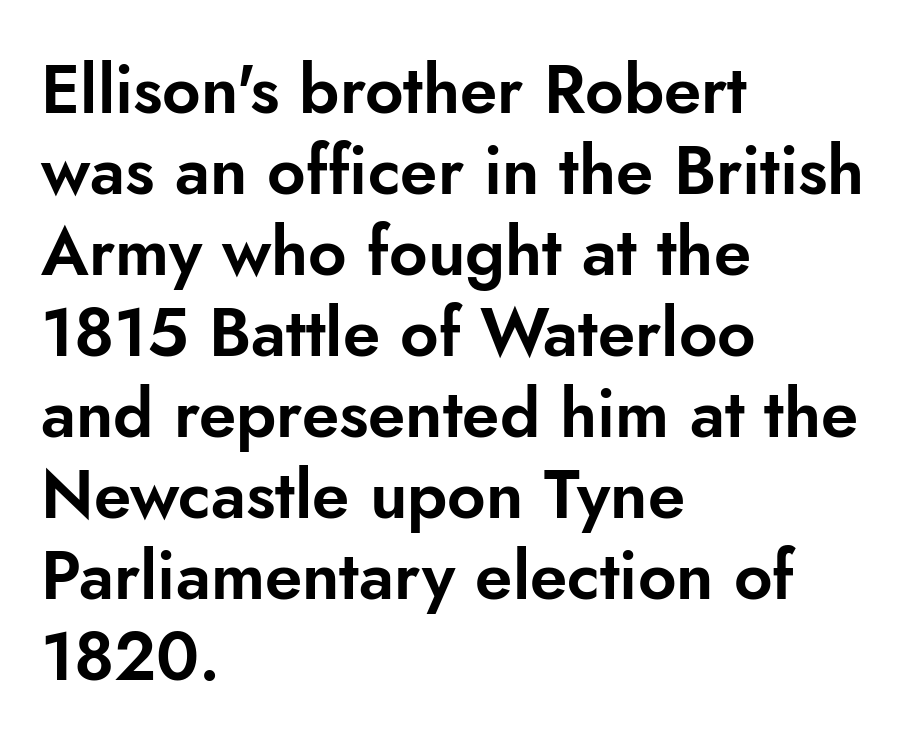
The image shows 67 px sans-serif type, upright; set left-aligned, line spacing 1.21x, normal letter spacing, not underlined; low stroke contrast and a small x-height.
